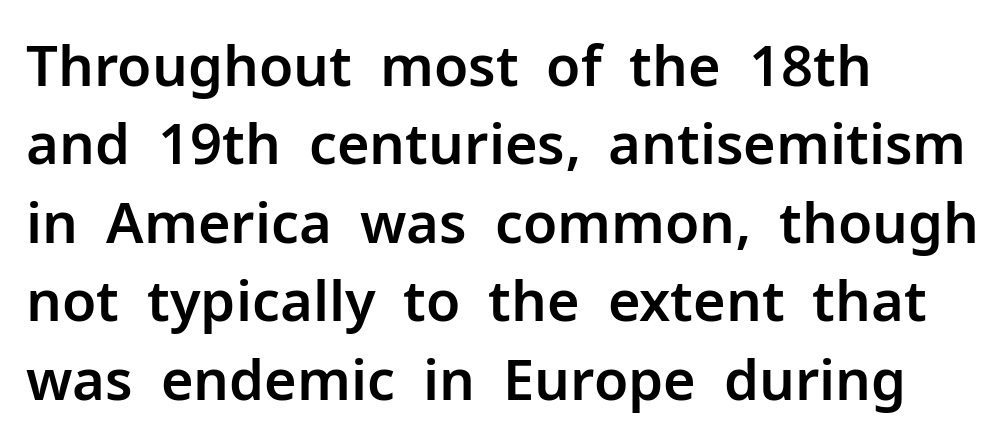
The image shows 56 px sans-serif type, upright; set left-aligned, normal line spacing (1.4x), normal letter spacing, not underlined; low stroke contrast and a medium x-height.
